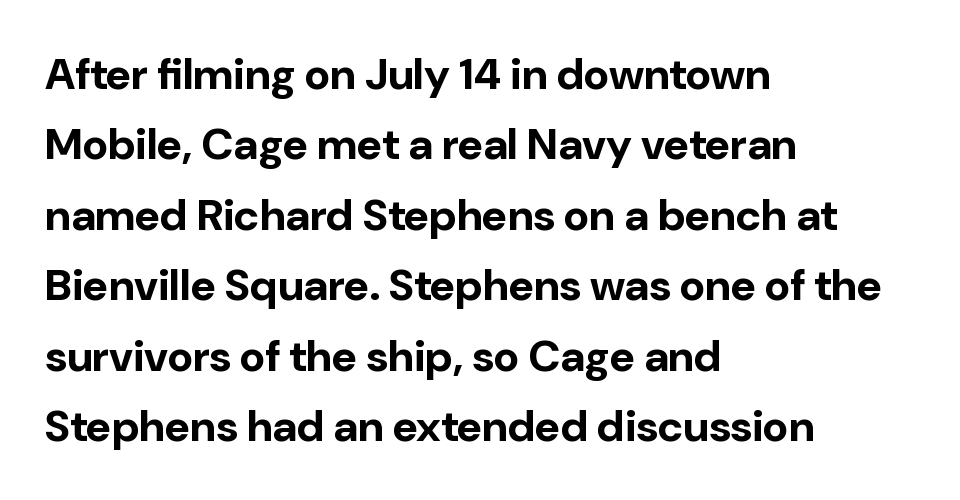
Q: Is the text bold? A: Yes.
Q: Is the text italic (slanted)? A: No, it is upright.
Q: Is the typeface a serif or a sans-serif typeface? A: Sans-serif.
Q: Is the text underlined? A: No.
Q: How is the paragraph aligned? A: Left-aligned.
Q: Is the spacing between letters normal or unusually wide? A: Normal.
Q: Is the spacing between lines tight, normal or loose? A: Normal.
Q: Width (condensed, normal, or wide)? A: Normal.
Q: Stroke contrast? A: Low.
Q: x-height? A: Medium.
Q: Monospaced? A: No.
